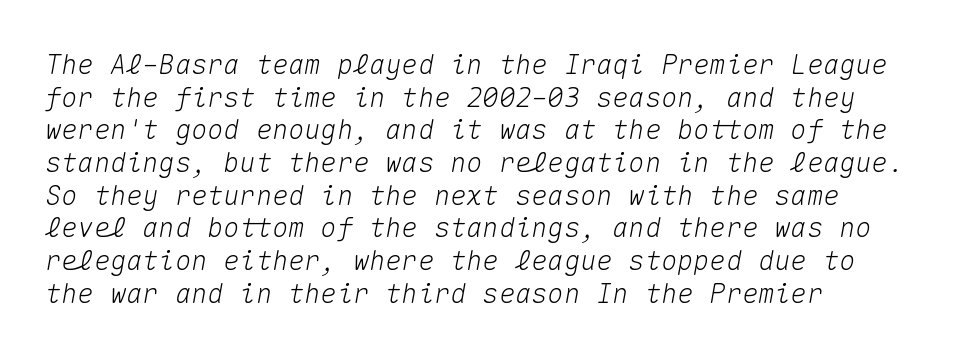
{"italic": "yes", "lean": "right", "slant_degrees": 10, "underline": "no", "align": "left", "line_spacing_ratio": 1.21, "letter_spacing": "normal", "letter_spacing_em": 0.0, "glyph_px": 27}
